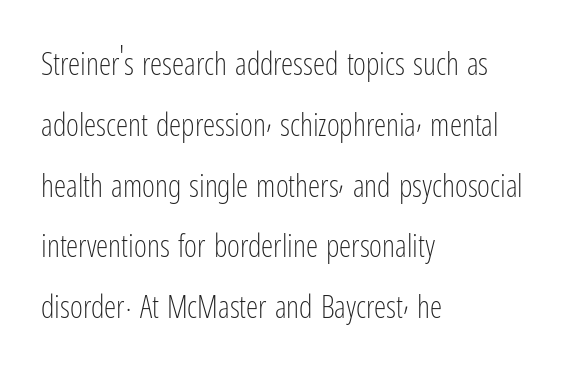
The image shows 31 px light, condensed sans-serif type, upright; set left-aligned, loose line spacing (1.96x), normal letter spacing, not underlined; low stroke contrast and a medium x-height.
